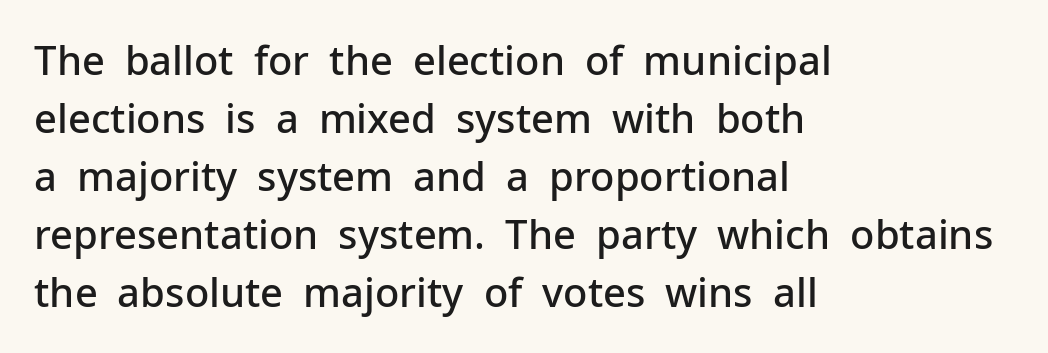
{"serif": "no", "italic": "no", "bold": "semi", "weight": "semibold", "width": "normal", "stroke_contrast": "low", "x_height": "medium", "monospaced": "no", "underline": "no", "align": "left", "line_spacing": "normal", "line_spacing_ratio": 1.45, "letter_spacing": "normal", "letter_spacing_em": 0.0, "glyph_px": 40}
